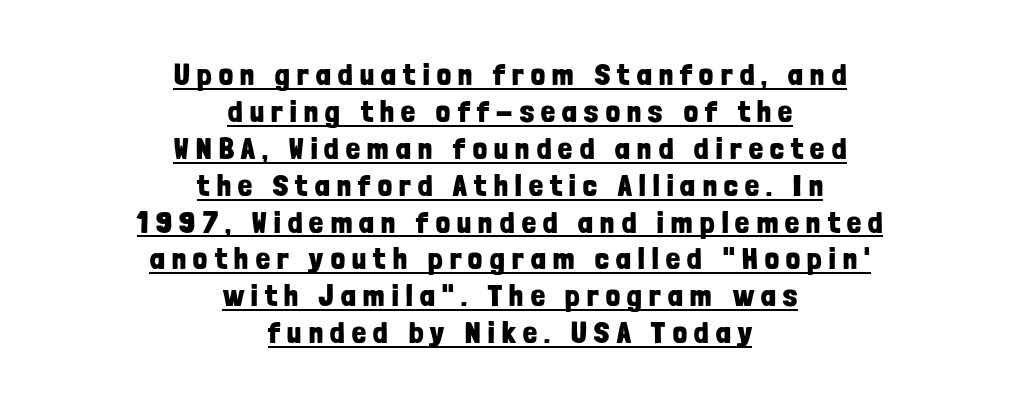
Layout note: lines centered. This sample uses an upright cut, with every glyph sitting square on the baseline. Letter spacing: wide. Thick stems and heavy bowls — unmistakably bold. Somebody hit Ctrl+U on this one — the words are underlined.
